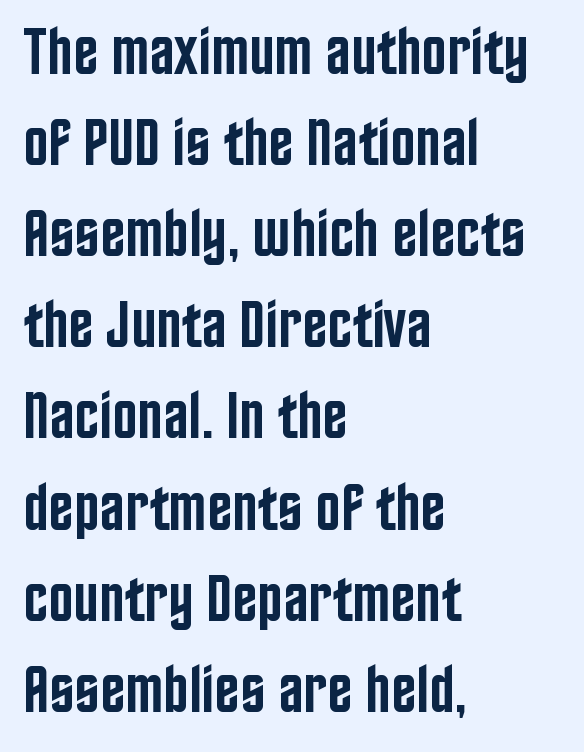
{"serif": "no", "italic": "no", "bold": "semi", "weight": "semibold", "width": "condensed", "stroke_contrast": "low", "x_height": "large", "monospaced": "no", "underline": "no", "align": "left", "line_spacing": "normal", "line_spacing_ratio": 1.36, "letter_spacing": "normal", "letter_spacing_em": 0.0, "glyph_px": 67}
